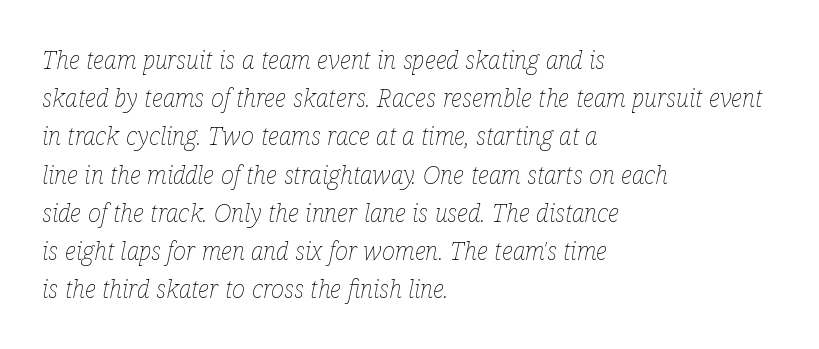
Q: Is the text bold? A: No.
Q: Is the text italic (slanted)? A: Yes, it leans right by about 12 degrees.
Q: Is the text underlined? A: No.
Q: How is the paragraph aligned? A: Left-aligned.
Q: Is the spacing between letters normal or unusually wide? A: Normal.
Q: Is the spacing between lines tight, normal or loose? A: Normal.
